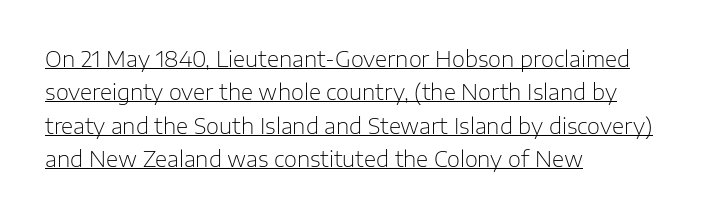
The image shows 21 px text type, upright; set left-aligned, normal line spacing (1.59x), normal letter spacing, underlined.
